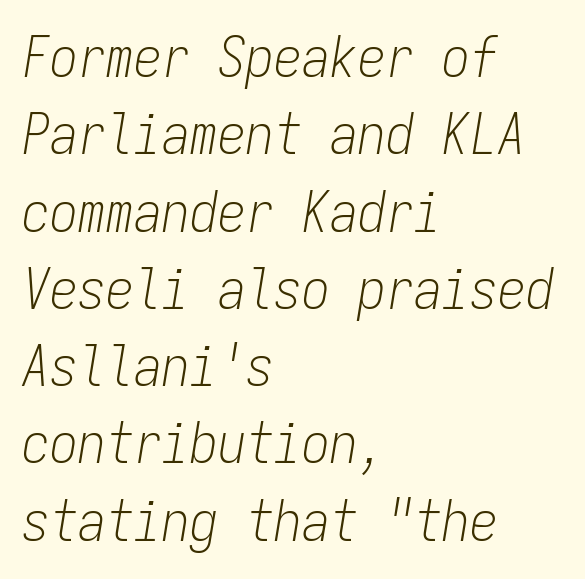
{"italic": "yes", "lean": "right", "slant_degrees": 9, "bold": "no", "weight": "light", "width": "condensed", "stroke_contrast": "low", "x_height": "medium", "monospaced": "yes", "underline": "no", "align": "left", "line_spacing": "normal", "line_spacing_ratio": 1.38, "letter_spacing": "normal", "letter_spacing_em": 0.0, "glyph_px": 56}
